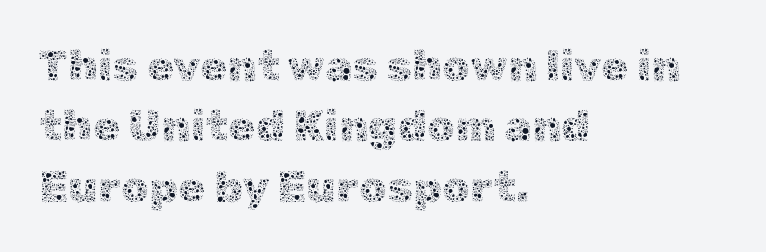
Lines of text with bare space underneath. Short note: letters normally spaced. Nope, not italic — everything's standing straight. Weight: regular or lighter. Character widths vary here, with narrow letters taking less room than wide ones.
